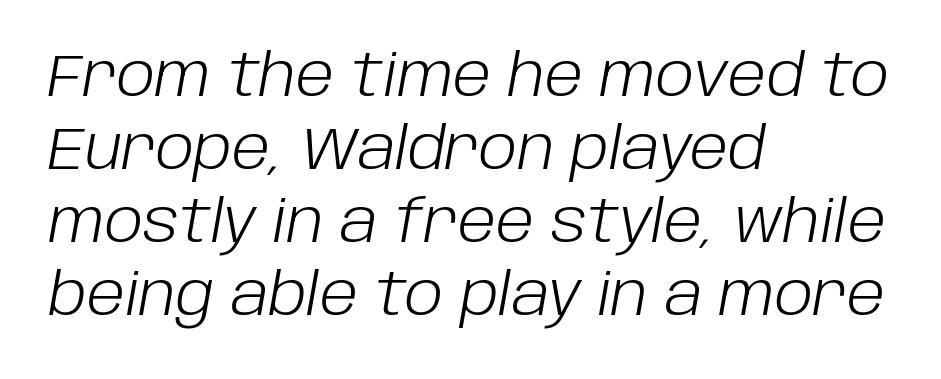
The image shows 58 px light type, italic (leaning right); set left-aligned, normal line spacing (1.26x), normal letter spacing, not underlined; low stroke contrast and a large x-height.
